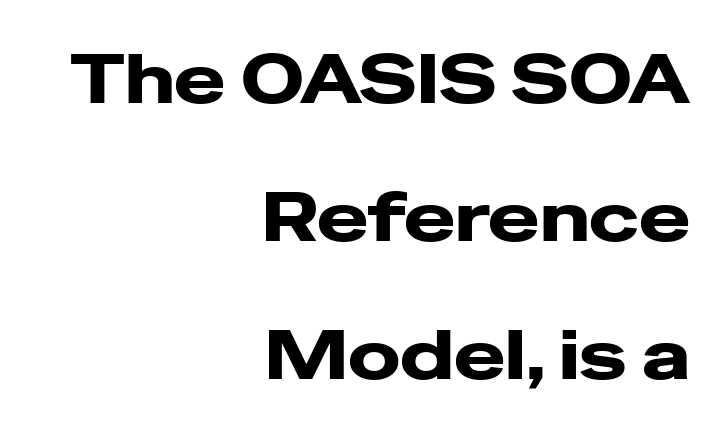
The baseline area is clear. Is this a fixed-width face? No — the glyphs have proportional, varying widths. A roman cut, with each character standing at attention. Regarding leading, the lines here are spaced well apart. Inter-character spacing is left at the font's built-in metrics. The rendering uses a bold face; every stroke is thick and dark.
